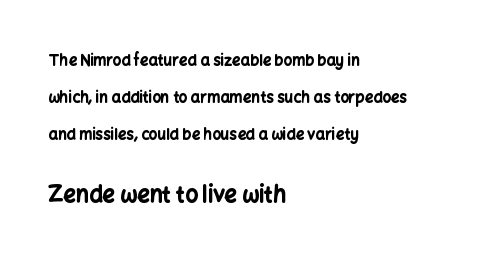
{"italic": "no", "bold": "yes", "underline": "no", "align": "left", "line_spacing": "loose", "line_spacing_ratio": 2.48, "letter_spacing": "normal", "letter_spacing_em": 0.0, "larger_block": "second", "size_ratio": 1.47, "glyph_px": 22}
